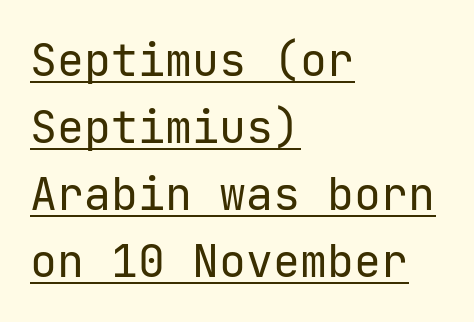
This sample keeps an unexceptional amount of space between lines. Has an underline been added? It has. Is there any slant? The stems are plumb. The designer went with a sans here, leaving each stem footless.
